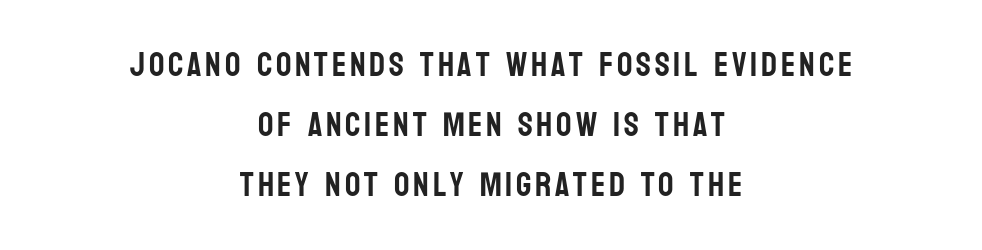
Q: Is the text italic (slanted)? A: No, it is upright.
Q: Is the typeface a serif or a sans-serif typeface? A: Sans-serif.
Q: Is the text underlined? A: No.
Q: How is the paragraph aligned? A: Centered.
Q: Width (condensed, normal, or wide)? A: Condensed.
Q: Stroke contrast? A: Low.
Q: x-height? A: Large.
Q: Monospaced? A: No.
